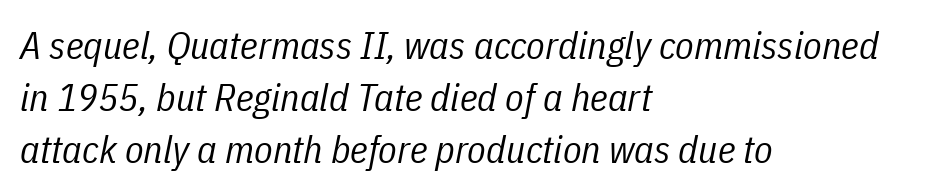
The image shows 38 px regular-weight, condensed type, italic (leaning right); set left-aligned, normal line spacing (1.37x), normal letter spacing, not underlined; low stroke contrast and a medium x-height.
